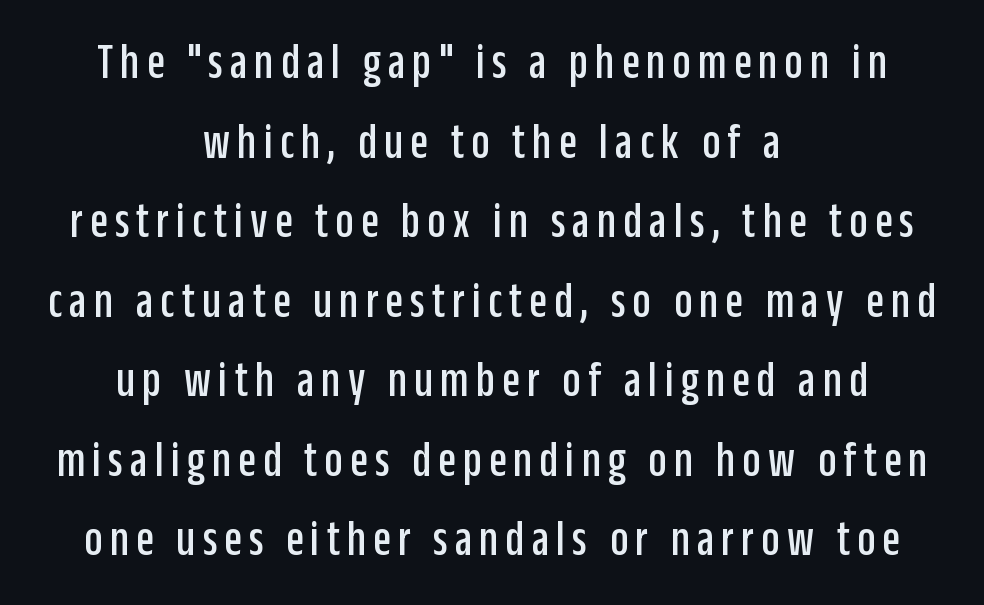
{"serif": "no", "italic": "no", "width": "condensed", "stroke_contrast": "low", "x_height": "large", "monospaced": "no", "underline": "no", "align": "center", "line_spacing": "normal", "line_spacing_ratio": 1.56, "glyph_px": 51}
